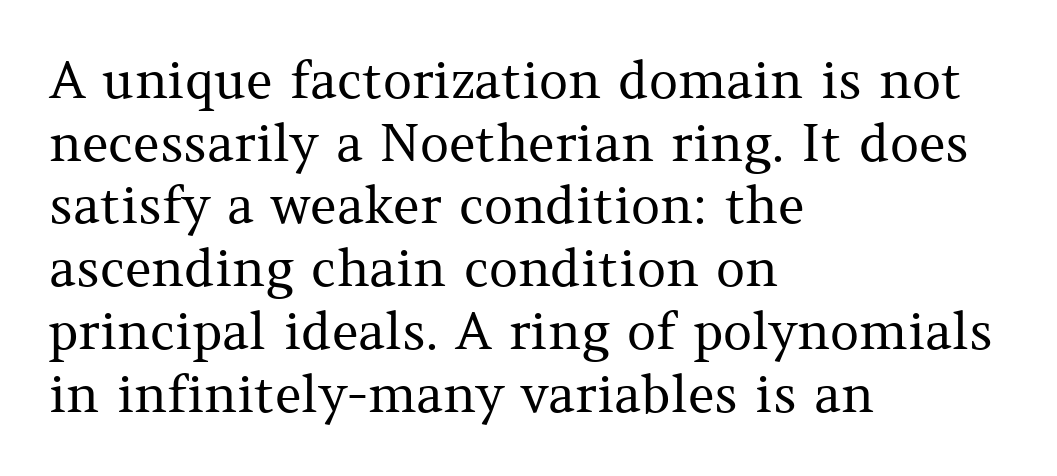
{"serif": "yes", "italic": "no", "bold": "no", "weight": "regular", "width": "normal", "stroke_contrast": "medium", "x_height": "medium", "monospaced": "no", "underline": "no", "align": "left", "line_spacing_ratio": 1.23, "letter_spacing": "normal", "letter_spacing_em": 0.0, "glyph_px": 51}
